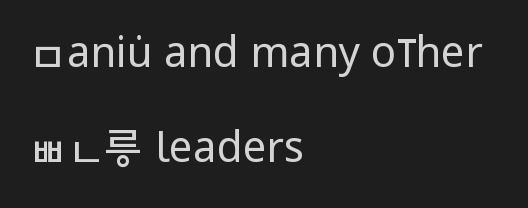
{"serif": "no", "italic": "no", "bold": "no", "weight": "regular", "width": "condensed", "stroke_contrast": "low", "x_height": "large", "monospaced": "no", "underline": "no", "align": "left", "line_spacing": "loose", "line_spacing_ratio": 2.26, "letter_spacing": "normal", "letter_spacing_em": 0.0, "glyph_px": 42}
